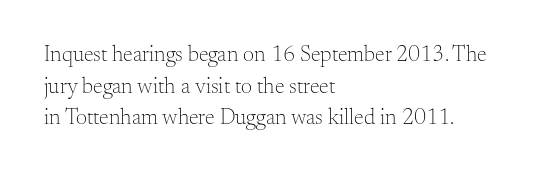
Ordinary non-slanted type is in use. Whoever set this chose a conventional vertical rhythm. Nothing unusual about the tracking: characters are spaced as the font intends. Every row of glyphs begins at an identical x-position on the left.
